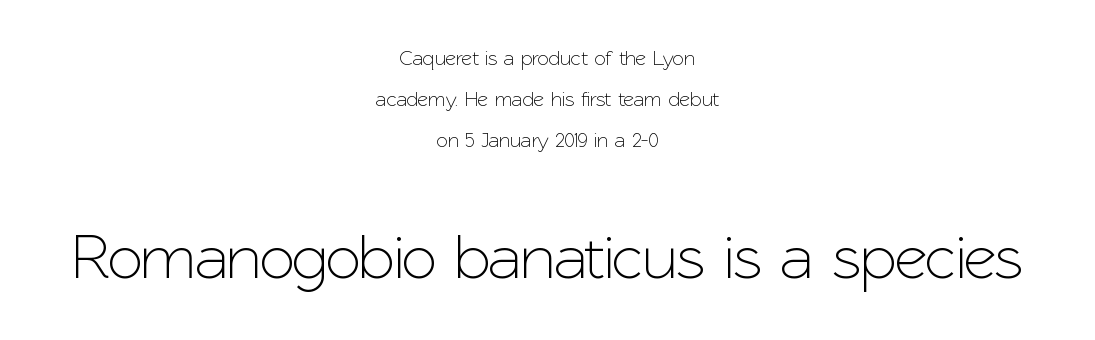
Posture: vertical. Nothing unusual about the tracking: characters are spaced as the font intends. Character size in the trailing block exceeds that of the leading block. A clean baseline with only descenders dipping below it. In terms of letterform style, serifs are entirely absent.
